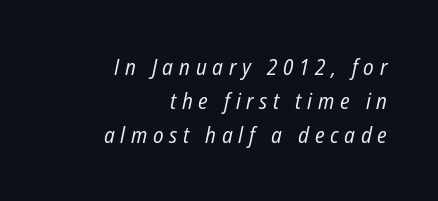
Q: Is the text bold? A: No.
Q: Is the text italic (slanted)? A: Yes, it leans right by about 12 degrees.
Q: Is the text underlined? A: No.
Q: How is the paragraph aligned? A: Right-aligned.
Q: Is the spacing between letters normal or unusually wide? A: Unusually wide.
Q: Is the spacing between lines tight, normal or loose? A: Normal.
